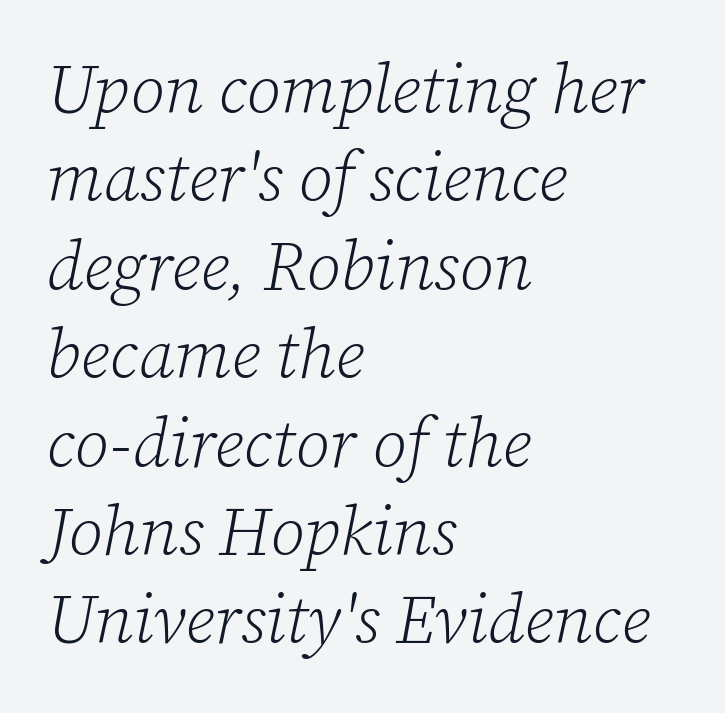
{"serif": "yes", "italic": "yes", "lean": "right", "slant_degrees": 12, "bold": "no", "weight": "light", "width": "normal", "stroke_contrast": "low", "x_height": "medium", "monospaced": "no", "underline": "no", "align": "left", "line_spacing": "normal", "line_spacing_ratio": 1.3, "letter_spacing": "normal", "letter_spacing_em": 0.0, "glyph_px": 68}
